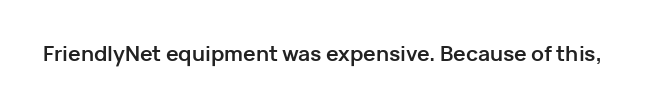
Q: Is the text bold? A: Yes.
Q: Is the text italic (slanted)? A: No, it is upright.
Q: Is the text underlined? A: No.
Q: Is the spacing between letters normal or unusually wide? A: Normal.
